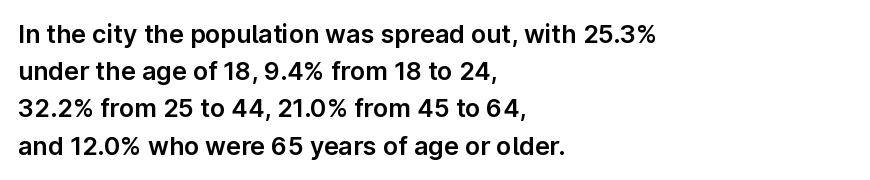
Designer's note — italics off, roman on. Compared with typical paragraphs, the rows here are spaced about the same. No word sits above an underline. Left-aligned paragraph, ragged on the right. This sample uses plain, unmodified letter spacing.
